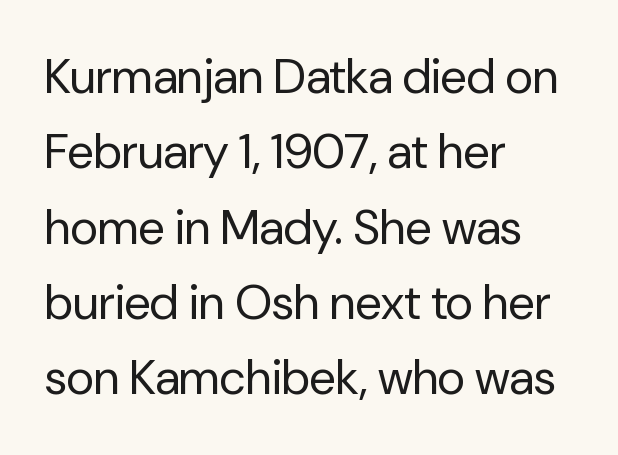
The image shows 48 px regular-weight sans-serif type, upright; set left-aligned, normal line spacing (1.57x), normal letter spacing, not underlined; low stroke contrast and a medium x-height.
